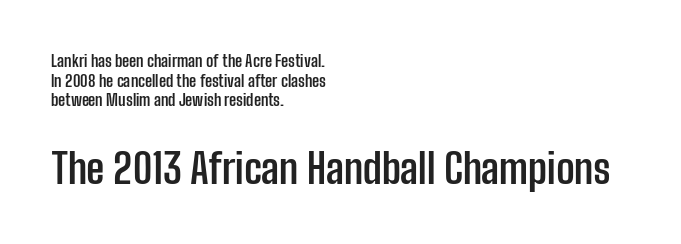
Q: Is the text bold? A: Yes.
Q: Is the text italic (slanted)? A: No, it is upright.
Q: Is the typeface a serif or a sans-serif typeface? A: Sans-serif.
Q: Is the text underlined? A: No.
Q: How is the paragraph aligned? A: Left-aligned.
Q: Is the spacing between letters normal or unusually wide? A: Normal.
Q: Which block of text is set in a larger size, the first (top) or the second (bottom)? A: The second (bottom) one.
Q: Width (condensed, normal, or wide)? A: Condensed.
Q: Stroke contrast? A: Low.
Q: x-height? A: Medium.
Q: Monospaced? A: No.
